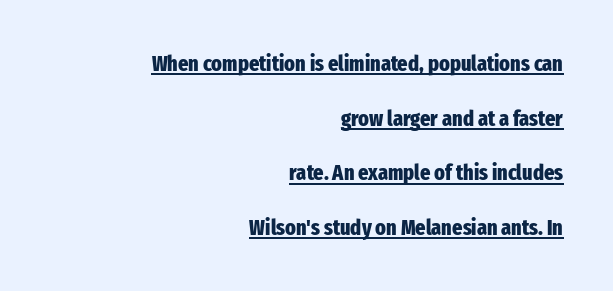
The image shows 22 px bold type, upright; set right-aligned, loose line spacing (2.48x), normal letter spacing, underlined.
